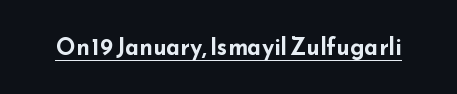
The image shows 23 px bold type, upright; set normal letter spacing, underlined.
